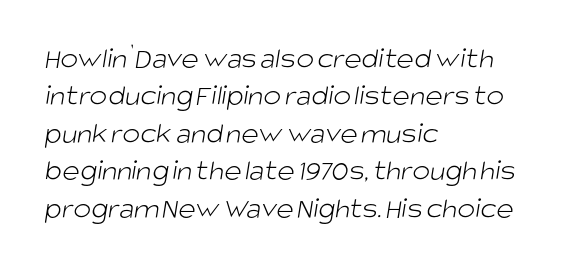
{"serif": "no", "bold": "no", "weight": "light", "width": "normal", "stroke_contrast": "low", "x_height": "large", "monospaced": "no", "underline": "no", "align": "left", "line_spacing": "normal", "line_spacing_ratio": 1.25, "letter_spacing": "normal", "letter_spacing_em": 0.0, "glyph_px": 30}
